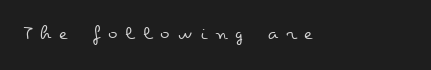
Inter-character spacing is expanded well beyond the font's built-in metrics. Heaviness? Minimal to ordinary, like unemphasized prose. The area under the type is left untouched. The type sits square on the baseline with zero lean.
